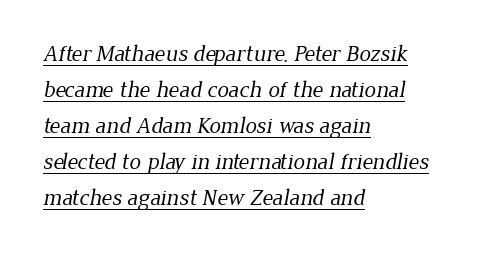
Q: Is the text bold? A: No.
Q: Is the text underlined? A: Yes.
Q: How is the paragraph aligned? A: Left-aligned.
Q: Is the spacing between letters normal or unusually wide? A: Normal.
Q: Is the spacing between lines tight, normal or loose? A: Normal.
